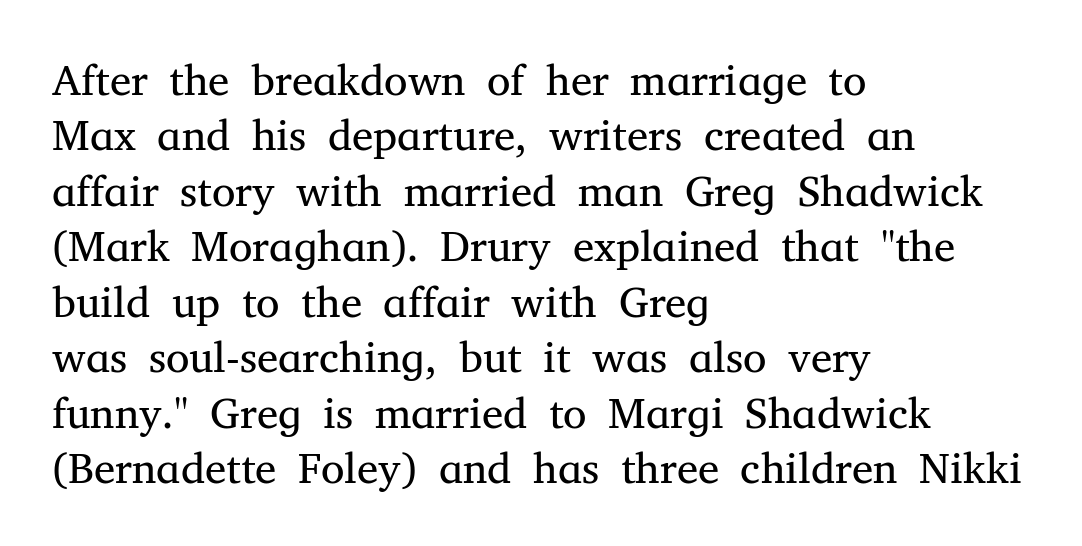
The image shows 43 px regular-weight serif type, upright; set left-aligned, normal line spacing (1.29x), normal letter spacing, not underlined; medium stroke contrast and a medium x-height.
